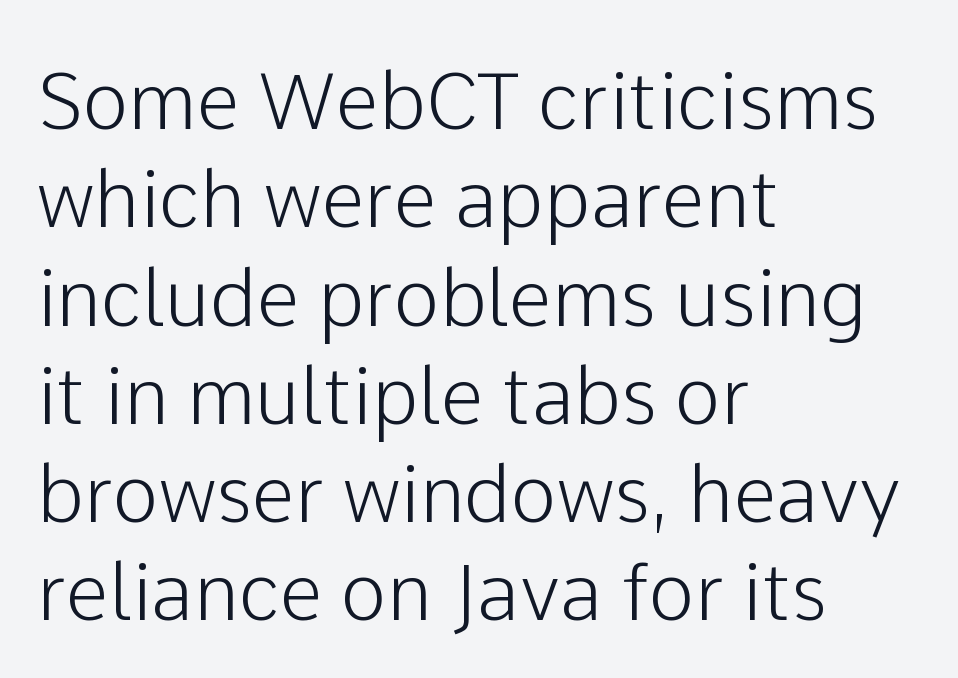
These lines stack with their left ends in a neat column. Regular leading. Students, note that the glyphs here touch the page at normal intervals. Notice how the stems are strictly vertical — no italics here.
